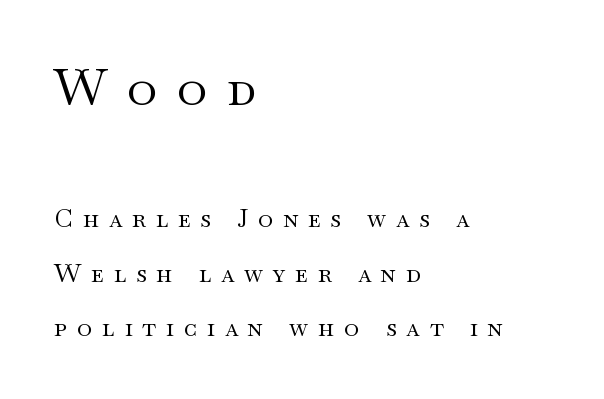
{"serif": "yes", "italic": "no", "bold": "no", "weight": "regular", "width": "wide", "stroke_contrast": "medium", "x_height": "small", "monospaced": "no", "underline": "no", "align": "left", "line_spacing": "loose", "line_spacing_ratio": 2.09, "letter_spacing": "wide", "letter_spacing_em": 0.38, "larger_block": "first", "size_ratio": 1.96, "glyph_px": 51}
